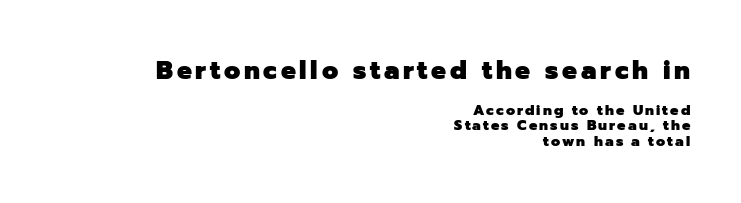
Q: Is the text bold? A: Yes.
Q: Is the text italic (slanted)? A: No, it is upright.
Q: Is the text underlined? A: No.
Q: How is the paragraph aligned? A: Right-aligned.
Q: Is the spacing between lines tight, normal or loose? A: Tight.
Q: Which block of text is set in a larger size, the first (top) or the second (bottom)? A: The first (top) one.
